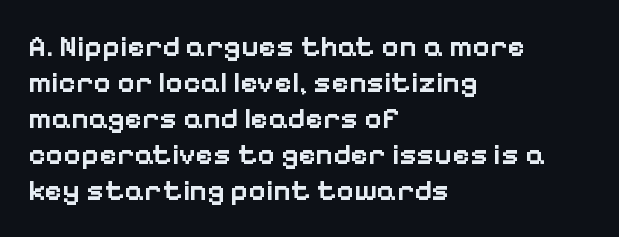
The image shows 30 px semibold sans-serif type, upright; set left-aligned, line spacing 1.2x, normal letter spacing, not underlined; low stroke contrast and a medium x-height.
